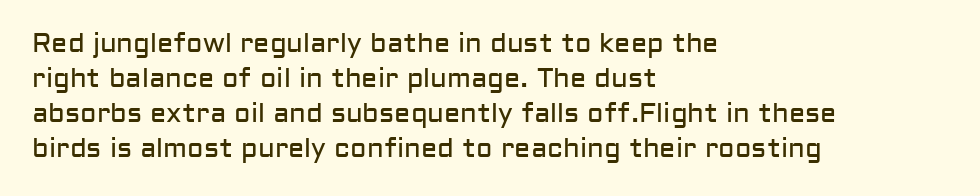
{"italic": "no", "bold": "no", "underline": "no", "align": "left", "line_spacing": "normal", "line_spacing_ratio": 1.3, "letter_spacing": "normal", "letter_spacing_em": 0.0, "glyph_px": 27}
